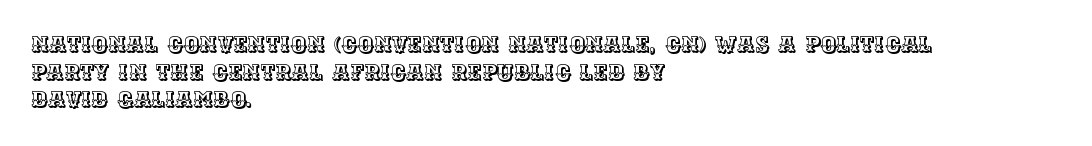
Q: Is the text italic (slanted)? A: No, it is upright.
Q: Is the text underlined? A: No.
Q: How is the paragraph aligned? A: Left-aligned.
Q: Is the spacing between letters normal or unusually wide? A: Normal.
Q: Is the spacing between lines tight, normal or loose? A: Normal.
